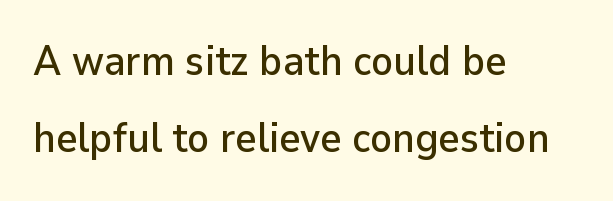
The face used here is proportionally spaced, like ordinary book or web type. Ordinary non-slanted type is in use. In terms of letterform style, serifs are entirely absent. Teacher's note: observe the even left margin — that is flush-left alignment.
